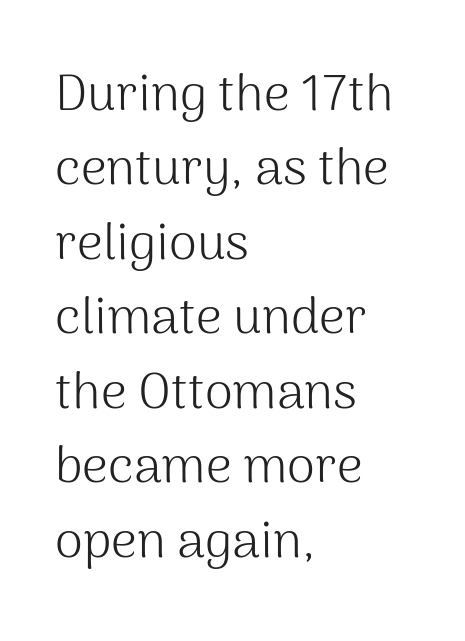
{"serif": "no", "italic": "no", "bold": "no", "weight": "light", "width": "normal", "stroke_contrast": "medium", "x_height": "medium", "monospaced": "no", "underline": "no", "align": "left", "line_spacing": "normal", "line_spacing_ratio": 1.46, "letter_spacing": "normal", "letter_spacing_em": 0.0, "glyph_px": 51}
